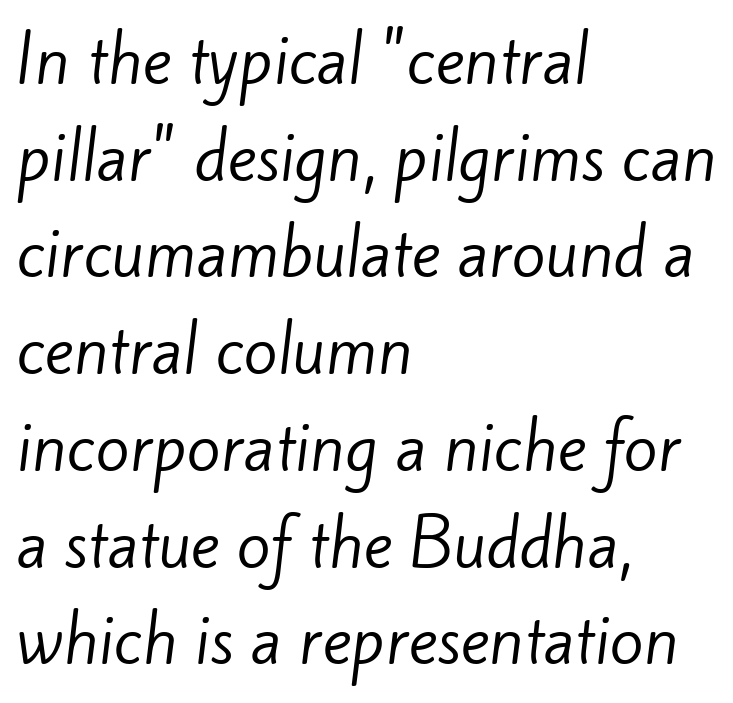
The image shows 62 px regular-weight sans-serif type; set left-aligned, normal line spacing (1.56x), normal letter spacing, not underlined; low stroke contrast and a small x-height.
